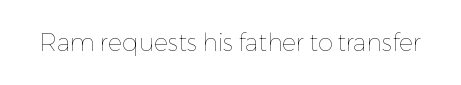
The image shows 24 px text type, upright; set normal letter spacing, not underlined.
